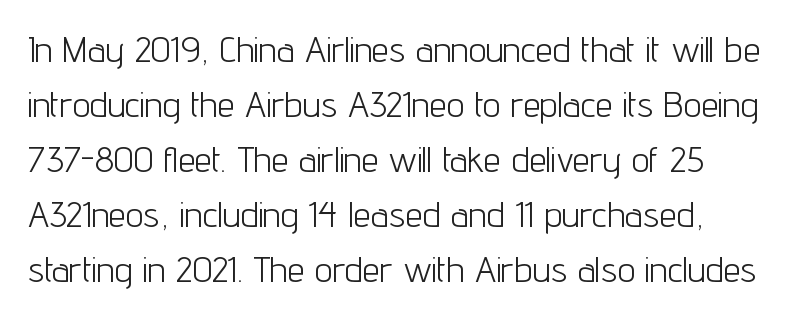
{"serif": "no", "italic": "no", "bold": "no", "weight": "light", "width": "condensed", "stroke_contrast": "low", "x_height": "medium", "monospaced": "no", "underline": "no", "line_spacing": "normal", "line_spacing_ratio": 1.57, "letter_spacing": "normal", "letter_spacing_em": 0.0, "glyph_px": 35}
